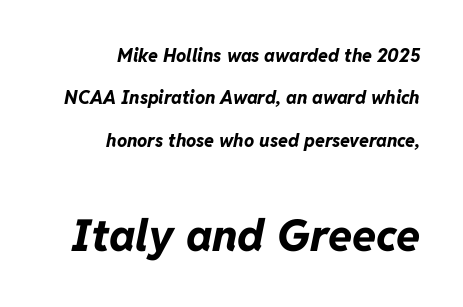
The image shows 44 px bold type, italic (leaning right); set right-aligned, loose line spacing (2.36x), normal letter spacing, not underlined; the second (bottom) block is 2.44x larger; low stroke contrast and a medium x-height.
